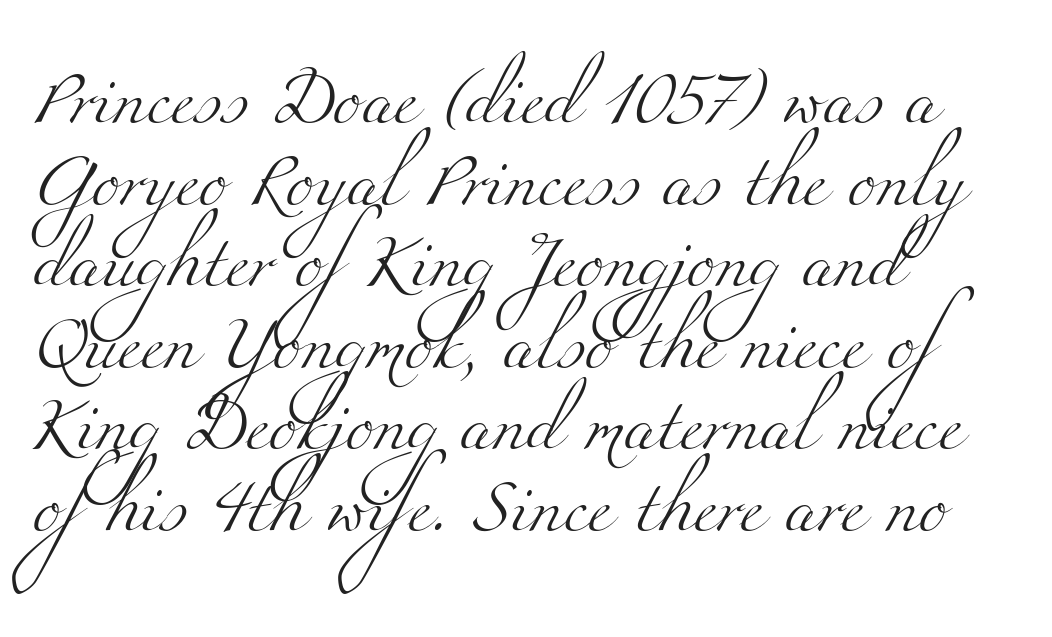
Plain, unruled lines of type. The passage shown stacks its lines at a standard gap. Notice how the passage keeps a crisp vertical edge on the left only. On a weight scale, this lands at 450 or below.
